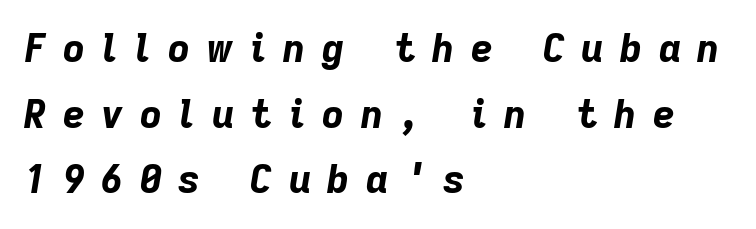
{"italic": "yes", "lean": "right", "slant_degrees": 9, "bold": "yes", "weight": "bold", "width": "normal", "stroke_contrast": "low", "x_height": "medium", "monospaced": "no", "underline": "no", "align": "left", "line_spacing_ratio": 1.73, "letter_spacing": "wide", "letter_spacing_em": 0.44, "glyph_px": 38}
